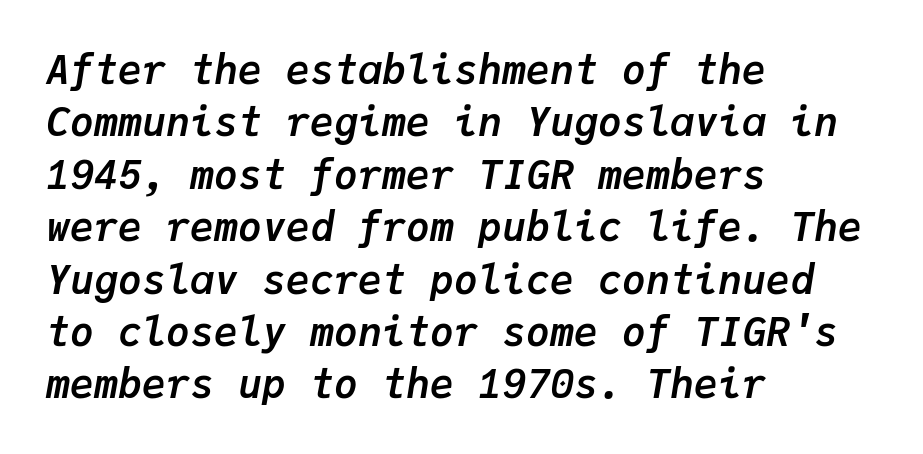
Letter spacing: default. Does the lettering tilt? It does — this is italic. Decoration check: the copy has no underline. These lines sit exactly where default settings would place them. The rag falls on the right side of this text block.
